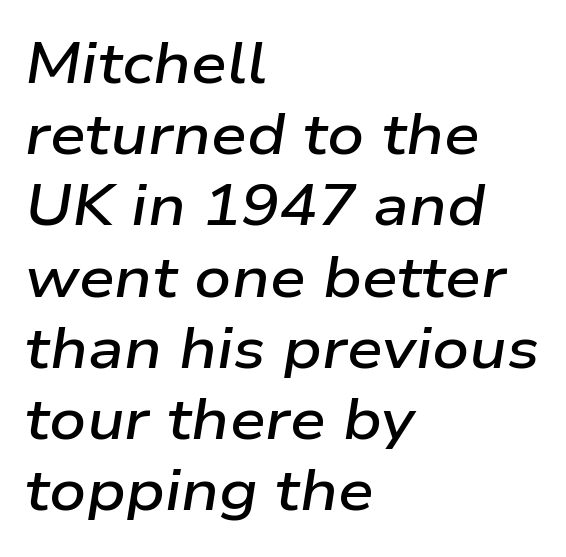
{"italic": "yes", "lean": "right", "slant_degrees": 9, "bold": "semi", "weight": "semibold", "width": "wide", "stroke_contrast": "low", "x_height": "medium", "monospaced": "no", "underline": "no", "align": "left", "line_spacing": "normal", "line_spacing_ratio": 1.25, "letter_spacing": "normal", "letter_spacing_em": 0.0, "glyph_px": 57}
